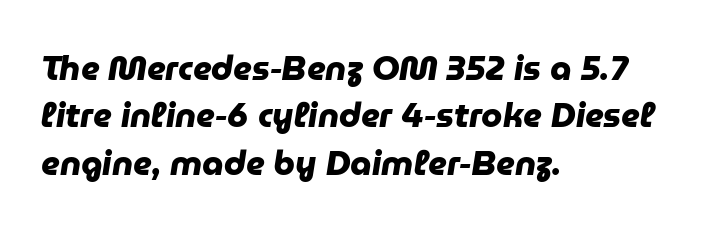
The passage is arranged the way most books set body copy — flush left. A full-strength bold gives these letters their thick strokes. Notice how descenders clear the ascenders below comfortably — that's standard leading. Serifs: no, the terminals of the letterforms are clean.
